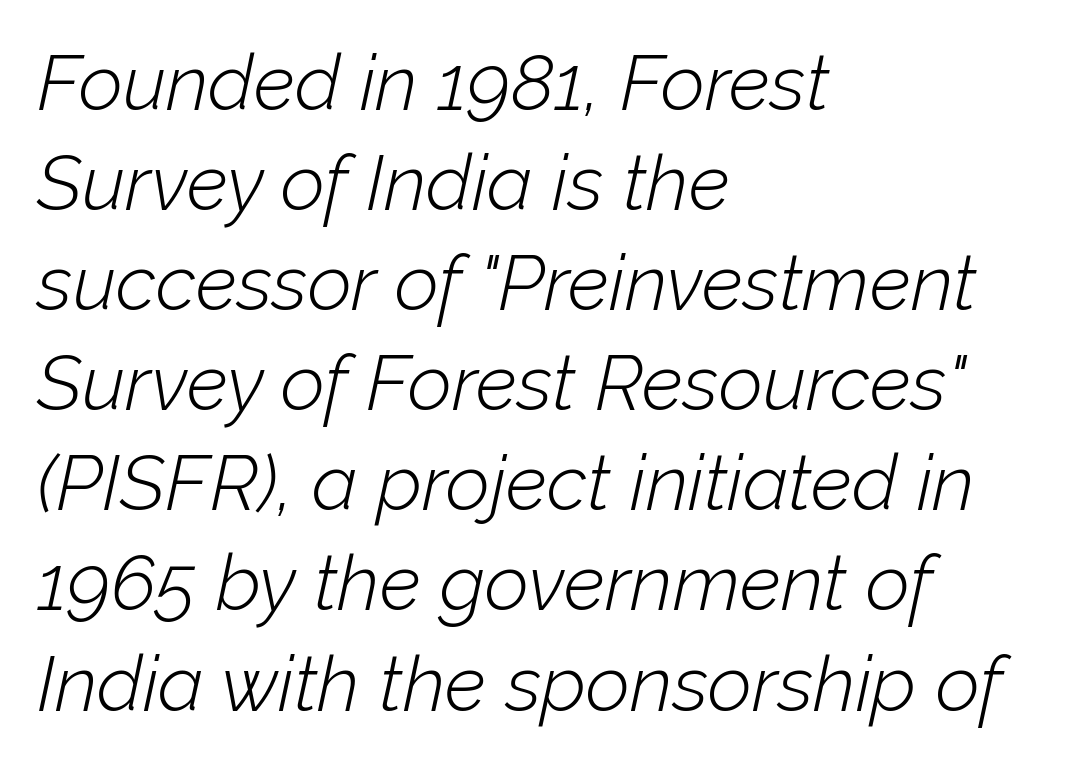
{"italic": "yes", "lean": "right", "slant_degrees": 12, "bold": "no", "weight": "light", "width": "normal", "stroke_contrast": "low", "x_height": "medium", "monospaced": "no", "underline": "no", "align": "left", "line_spacing": "normal", "line_spacing_ratio": 1.3, "letter_spacing": "normal", "letter_spacing_em": 0.0, "glyph_px": 77}
